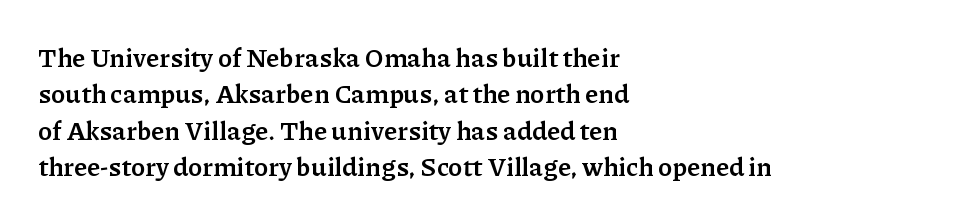
Q: Is the text bold? A: Yes.
Q: Is the text italic (slanted)? A: No, it is upright.
Q: Is the text underlined? A: No.
Q: How is the paragraph aligned? A: Left-aligned.
Q: Is the spacing between letters normal or unusually wide? A: Normal.
Q: Is the spacing between lines tight, normal or loose? A: Normal.
